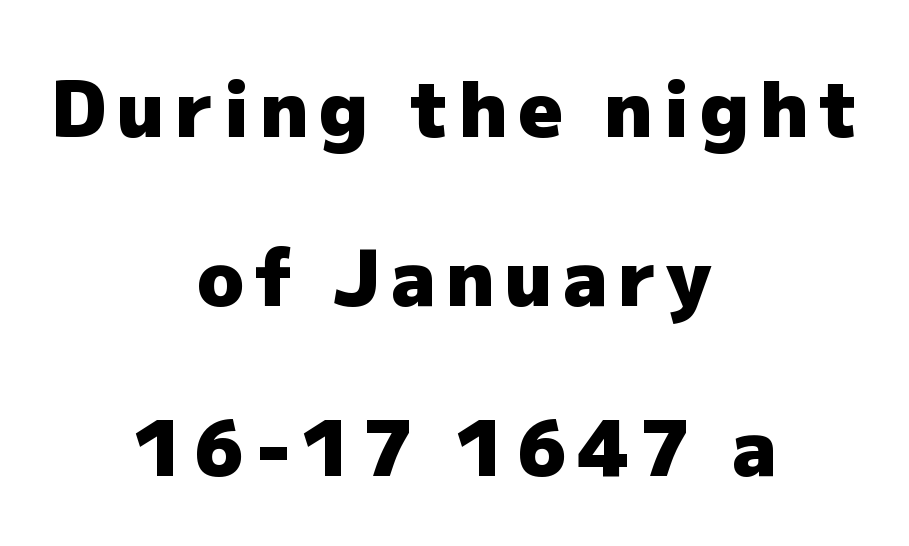
{"serif": "no", "italic": "no", "bold": "yes", "weight": "heavy", "width": "normal", "stroke_contrast": "low", "x_height": "medium", "monospaced": "no", "underline": "no", "align": "center", "line_spacing": "loose", "line_spacing_ratio": 2.2, "glyph_px": 77}
